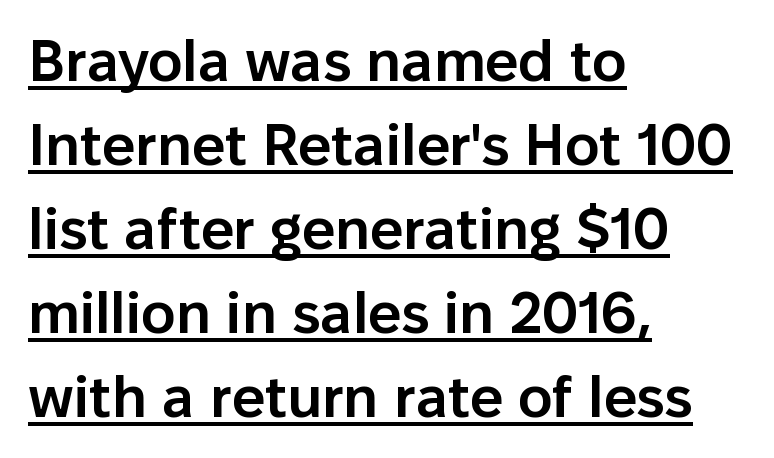
Q: Is the text bold? A: Semi-bold.
Q: Is the text italic (slanted)? A: No, it is upright.
Q: Is the typeface a serif or a sans-serif typeface? A: Sans-serif.
Q: Is the text underlined? A: Yes.
Q: How is the paragraph aligned? A: Left-aligned.
Q: Is the spacing between letters normal or unusually wide? A: Normal.
Q: Is the spacing between lines tight, normal or loose? A: Normal.
Q: Width (condensed, normal, or wide)? A: Normal.
Q: Stroke contrast? A: Low.
Q: x-height? A: Medium.
Q: Monospaced? A: No.
